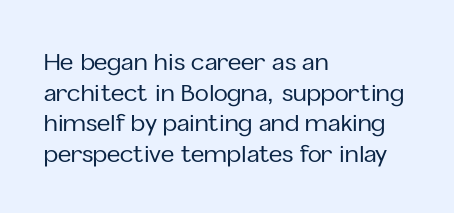
Q: Is the text italic (slanted)? A: No, it is upright.
Q: Is the text underlined? A: No.
Q: How is the paragraph aligned? A: Left-aligned.
Q: Is the spacing between letters normal or unusually wide? A: Normal.
Q: Is the spacing between lines tight, normal or loose? A: Normal.
